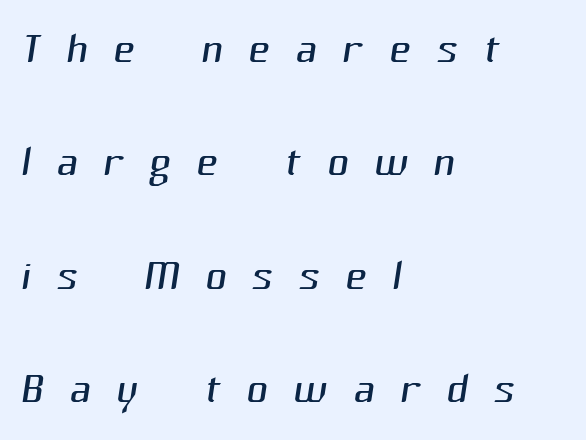
Any mark beneath the type? The region is blank. A great deal of white space separates one row of letters from the next. The typeface has the unassuming heft of standard copy or less. This sample has the flowing, uneven cadence of proportional lettering.
